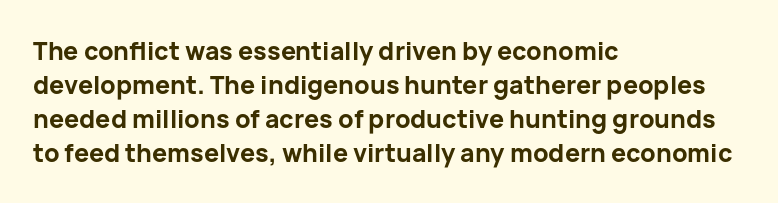
The image shows 25 px bold type, upright; set left-aligned, normal line spacing (1.36x), normal letter spacing, not underlined.
